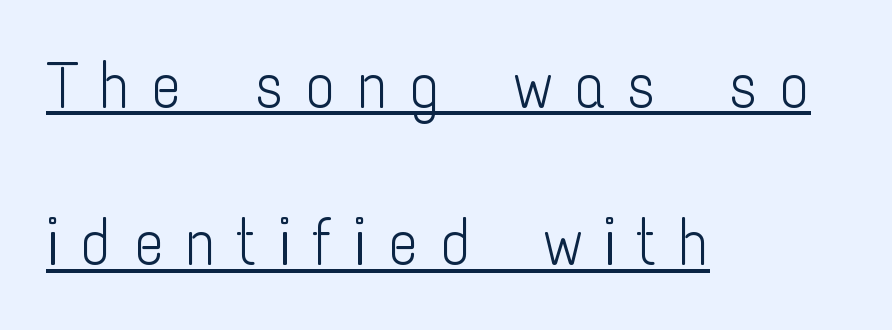
Ascenders rise straight up at ninety degrees. Compared with undecorated copy, this sample adds a rule below the words. The compositor pushed each line to the left boundary. Caption: expanded tracking, letters set apart. Each letter keeps its own natural width here, so spacing adapts to shape.
